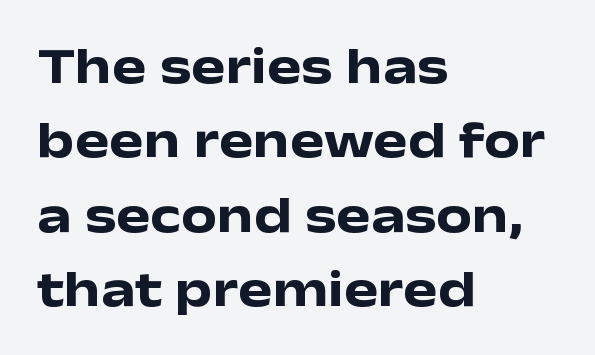
{"serif": "no", "italic": "no", "bold": "yes", "weight": "heavy", "width": "wide", "stroke_contrast": "low", "x_height": "medium", "monospaced": "no", "underline": "no", "align": "left", "line_spacing": "normal", "line_spacing_ratio": 1.46, "letter_spacing": "normal", "letter_spacing_em": 0.0, "glyph_px": 51}
